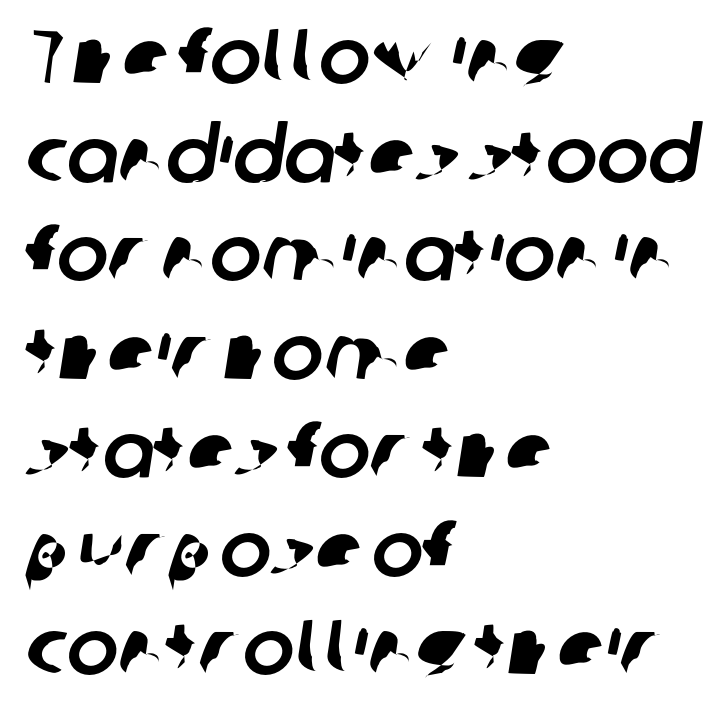
The image shows 77 px sans-serif type; set left-aligned, normal line spacing (1.28x), normal letter spacing, not underlined; low stroke contrast and a medium x-height.
